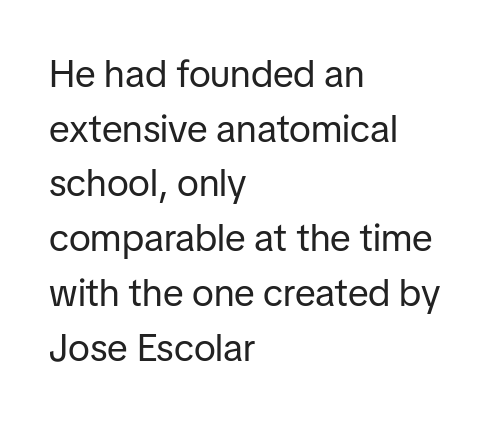
{"serif": "no", "italic": "no", "bold": "no", "weight": "regular", "width": "normal", "stroke_contrast": "low", "x_height": "medium", "monospaced": "no", "underline": "no", "align": "left", "line_spacing": "normal", "line_spacing_ratio": 1.44, "letter_spacing": "normal", "letter_spacing_em": 0.0, "glyph_px": 38}
